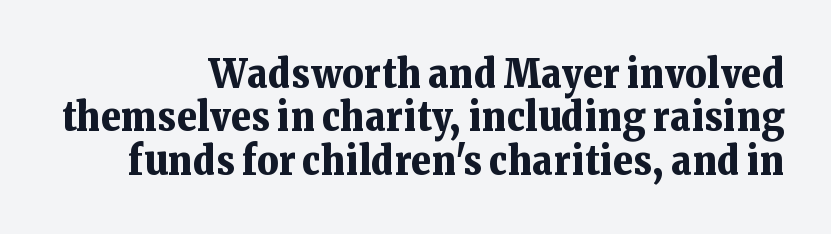
Q: Is the text bold? A: Yes.
Q: Is the text italic (slanted)? A: No, it is upright.
Q: Is the typeface a serif or a sans-serif typeface? A: Serif.
Q: Is the text underlined? A: No.
Q: How is the paragraph aligned? A: Right-aligned.
Q: Is the spacing between letters normal or unusually wide? A: Normal.
Q: Is the spacing between lines tight, normal or loose? A: Tight.
Q: Width (condensed, normal, or wide)? A: Normal.
Q: Stroke contrast? A: Low.
Q: x-height? A: Medium.
Q: Monospaced? A: No.
